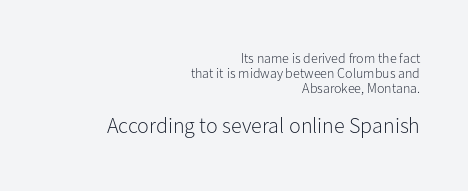
Q: Is the text bold? A: No.
Q: Is the text italic (slanted)? A: No, it is upright.
Q: Is the text underlined? A: No.
Q: How is the paragraph aligned? A: Right-aligned.
Q: Is the spacing between letters normal or unusually wide? A: Normal.
Q: Is the spacing between lines tight, normal or loose? A: Tight.
Q: Which block of text is set in a larger size, the first (top) or the second (bottom)? A: The second (bottom) one.
